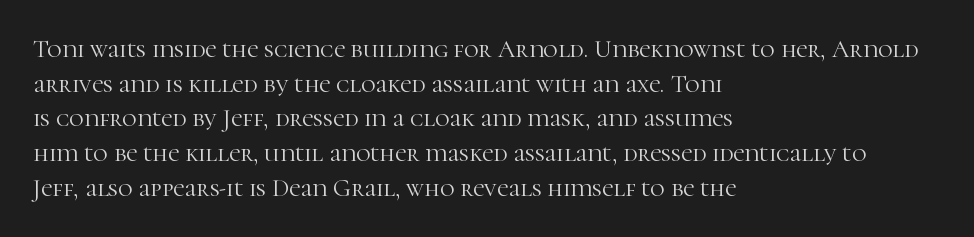
Q: Is the text bold? A: No.
Q: Is the text italic (slanted)? A: No, it is upright.
Q: Is the text underlined? A: No.
Q: How is the paragraph aligned? A: Left-aligned.
Q: Is the spacing between letters normal or unusually wide? A: Normal.
Q: Is the spacing between lines tight, normal or loose? A: Normal.
